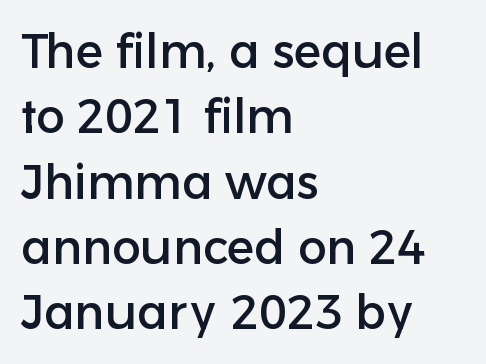
The image shows 48 px sans-serif type, upright; set left-aligned, normal line spacing (1.36x), normal letter spacing, not underlined; low stroke contrast and a medium x-height.
